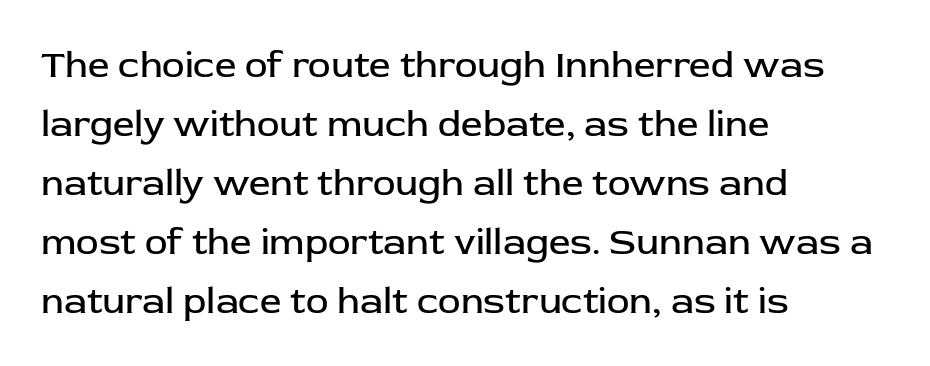
Q: Is the text bold? A: No.
Q: Is the text italic (slanted)? A: No, it is upright.
Q: Is the typeface a serif or a sans-serif typeface? A: Sans-serif.
Q: Is the text underlined? A: No.
Q: How is the paragraph aligned? A: Left-aligned.
Q: Is the spacing between letters normal or unusually wide? A: Normal.
Q: Is the spacing between lines tight, normal or loose? A: Normal.
Q: Width (condensed, normal, or wide)? A: Normal.
Q: Stroke contrast? A: Low.
Q: x-height? A: Medium.
Q: Monospaced? A: No.
